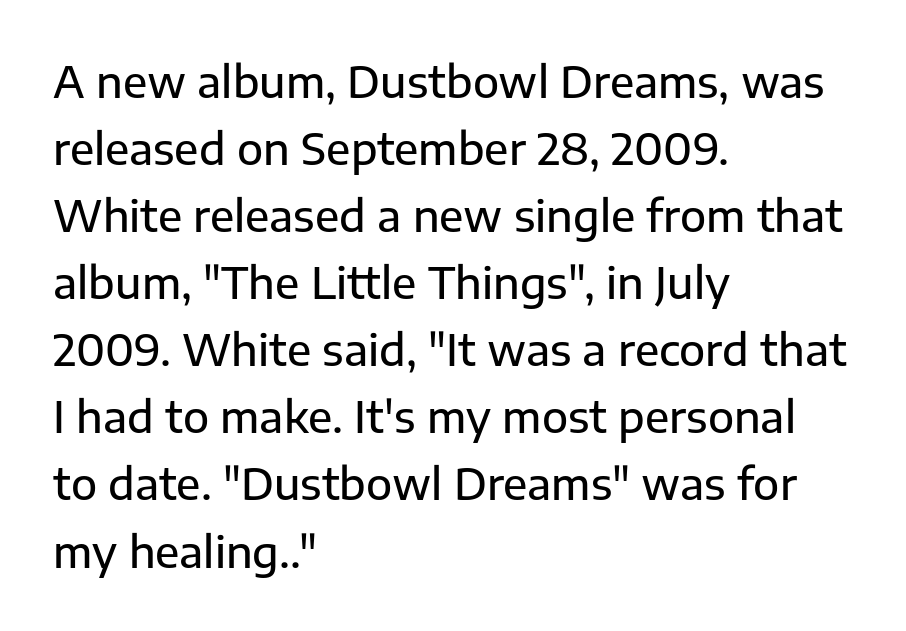
Q: Is the text italic (slanted)? A: No, it is upright.
Q: Is the typeface a serif or a sans-serif typeface? A: Sans-serif.
Q: Is the text underlined? A: No.
Q: How is the paragraph aligned? A: Left-aligned.
Q: Is the spacing between letters normal or unusually wide? A: Normal.
Q: Is the spacing between lines tight, normal or loose? A: Normal.
Q: Width (condensed, normal, or wide)? A: Normal.
Q: Stroke contrast? A: Low.
Q: x-height? A: Medium.
Q: Monospaced? A: No.
